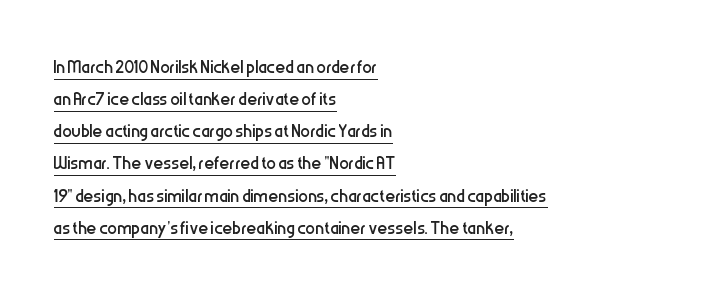
{"italic": "no", "bold": "no", "underline": "yes", "align": "left", "line_spacing": "normal", "line_spacing_ratio": 1.34, "letter_spacing": "normal", "letter_spacing_em": 0.0, "glyph_px": 24}
